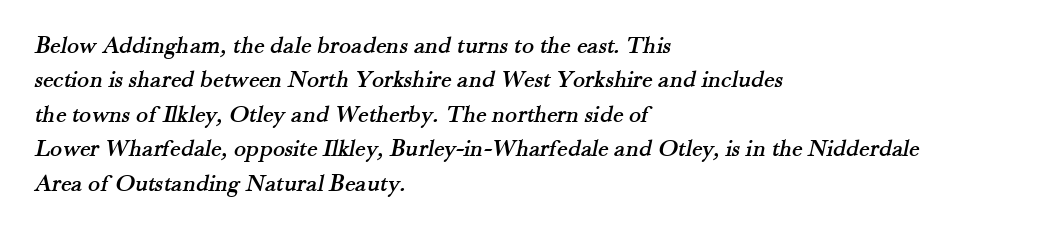
Q: Is the text underlined? A: No.
Q: How is the paragraph aligned? A: Left-aligned.
Q: Is the spacing between letters normal or unusually wide? A: Normal.
Q: Is the spacing between lines tight, normal or loose? A: Normal.
